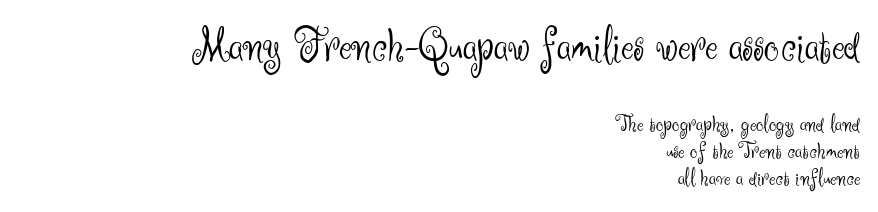
The image shows 48 px light sans-serif type, upright; set right-aligned, tight line spacing (1.12x), normal letter spacing, not underlined; the first (top) block is 2.0x larger; medium stroke contrast and a small x-height.
